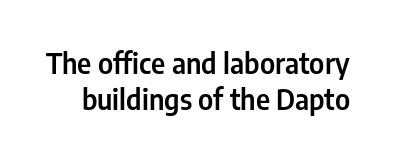
{"serif": "no", "italic": "no", "width": "condensed", "stroke_contrast": "low", "x_height": "medium", "monospaced": "no", "underline": "no", "line_spacing": "normal", "line_spacing_ratio": 1.29, "letter_spacing": "normal", "letter_spacing_em": 0.0, "glyph_px": 28}
